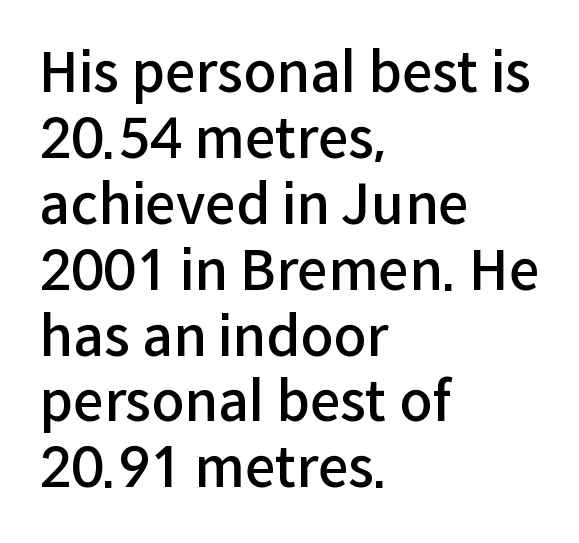
The image shows 54 px semibold sans-serif type, upright; set left-aligned, line spacing 1.22x, normal letter spacing, not underlined; low stroke contrast and a medium x-height.
